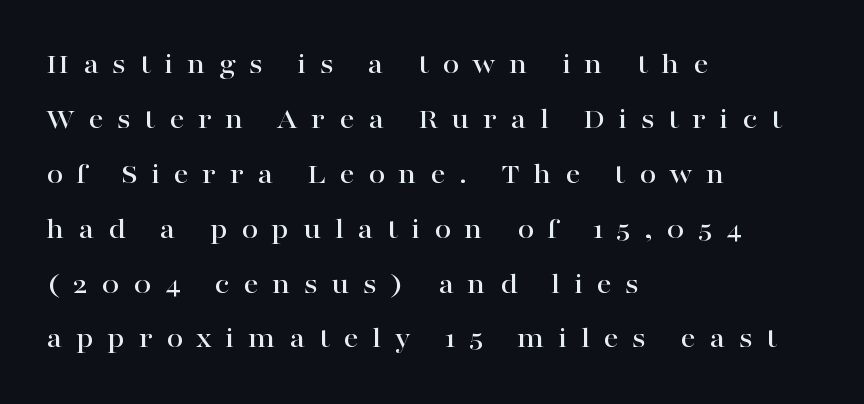
The image shows 30 px wide serif type, upright; set left-aligned, line spacing 1.83x, unusually wide letter spacing (+0.45 em), not underlined; high stroke contrast and a medium x-height.
